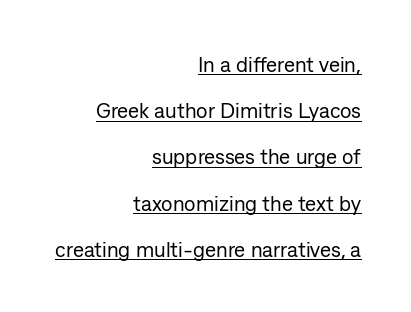
Q: Is the text bold? A: No.
Q: Is the text italic (slanted)? A: No, it is upright.
Q: Is the text underlined? A: Yes.
Q: How is the paragraph aligned? A: Right-aligned.
Q: Is the spacing between letters normal or unusually wide? A: Normal.
Q: Is the spacing between lines tight, normal or loose? A: Loose.
